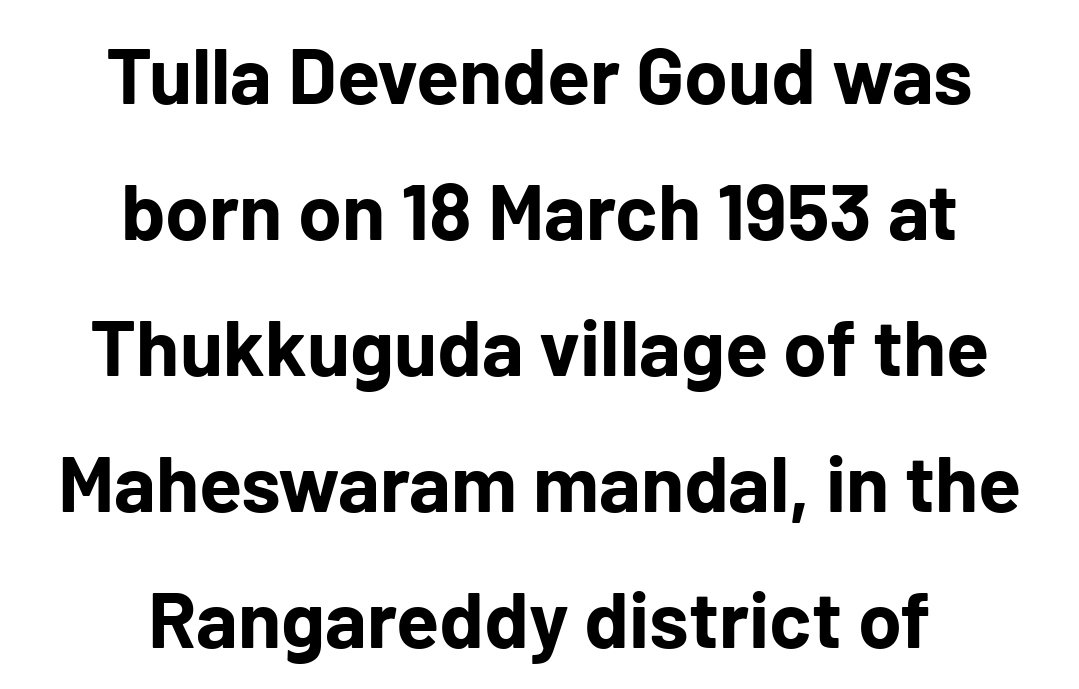
Layout note: lines centered. Grotesque or geometric, the face here clearly has no serifs. Nothing unusual about the tracking: characters are spaced as the font intends. Rendered with straight, roman letterforms. Bare-footed words on every line.
